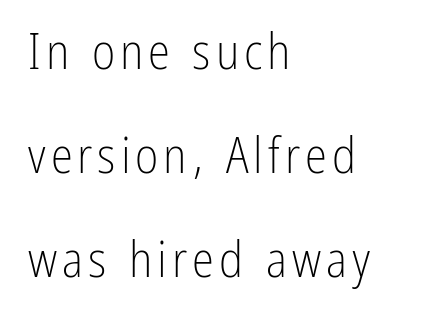
The image shows 50 px light, condensed sans-serif type, upright; set left-aligned, loose line spacing (2.08x), not underlined; low stroke contrast and a medium x-height.
